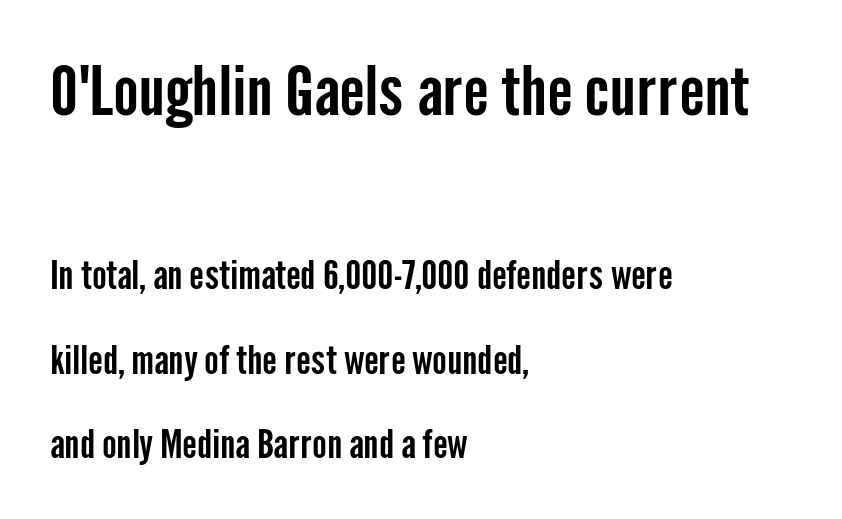
Q: Is the text italic (slanted)? A: No, it is upright.
Q: Is the typeface a serif or a sans-serif typeface? A: Sans-serif.
Q: Is the text underlined? A: No.
Q: How is the paragraph aligned? A: Left-aligned.
Q: Is the spacing between letters normal or unusually wide? A: Normal.
Q: Is the spacing between lines tight, normal or loose? A: Loose.
Q: Which block of text is set in a larger size, the first (top) or the second (bottom)? A: The first (top) one.
Q: Width (condensed, normal, or wide)? A: Condensed.
Q: Stroke contrast? A: Low.
Q: x-height? A: Medium.
Q: Monospaced? A: No.
